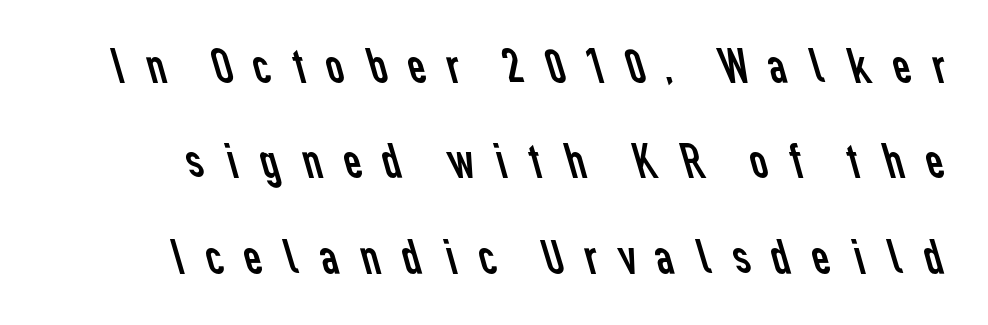
{"serif": "no", "bold": "no", "weight": "regular", "width": "normal", "stroke_contrast": "low", "x_height": "medium", "monospaced": "no", "underline": "no", "line_spacing": "loose", "line_spacing_ratio": 1.91, "letter_spacing": "wide", "letter_spacing_em": 0.33, "glyph_px": 50}
